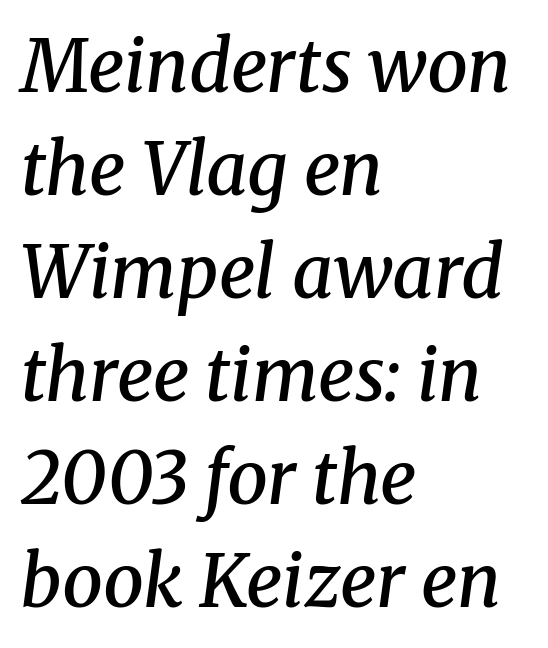
{"serif": "yes", "italic": "yes", "lean": "right", "slant_degrees": 8, "bold": "semi", "weight": "semibold", "width": "normal", "stroke_contrast": "medium", "x_height": "medium", "monospaced": "no", "underline": "no", "align": "left", "line_spacing": "normal", "line_spacing_ratio": 1.43, "letter_spacing": "normal", "letter_spacing_em": 0.0, "glyph_px": 72}
